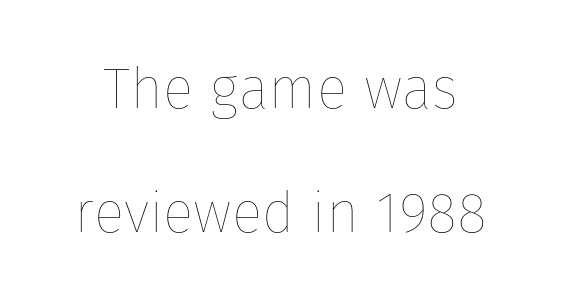
Note the varied advance widths — an 'i' is clearly narrower than an 'm'. In terms of posture, this sample is upright. The strokes carry an ordinary text weight at most. Letter spacing: default. The space directly below the letters is spotless. You could fit nearly another row in the gap between these rows.
